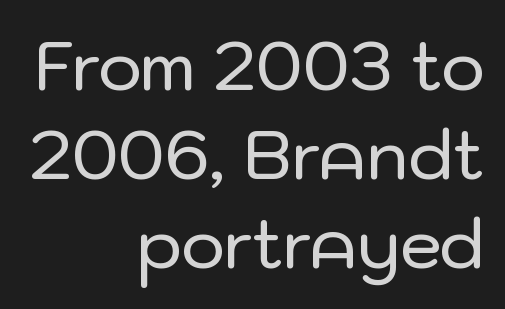
Q: Is the text italic (slanted)? A: No, it is upright.
Q: Is the typeface a serif or a sans-serif typeface? A: Sans-serif.
Q: Is the text underlined? A: No.
Q: How is the paragraph aligned? A: Right-aligned.
Q: Is the spacing between letters normal or unusually wide? A: Normal.
Q: Is the spacing between lines tight, normal or loose? A: Normal.
Q: Width (condensed, normal, or wide)? A: Normal.
Q: Stroke contrast? A: Low.
Q: x-height? A: Medium.
Q: Monospaced? A: No.
